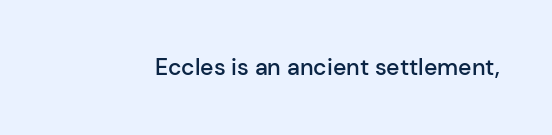
The image shows 23 px text type, upright; set normal letter spacing, not underlined.
